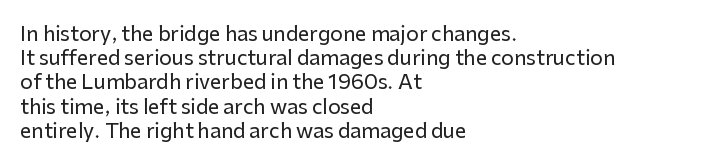
{"italic": "no", "underline": "no", "align": "left", "line_spacing_ratio": 1.21, "letter_spacing": "normal", "letter_spacing_em": 0.0, "glyph_px": 20}
